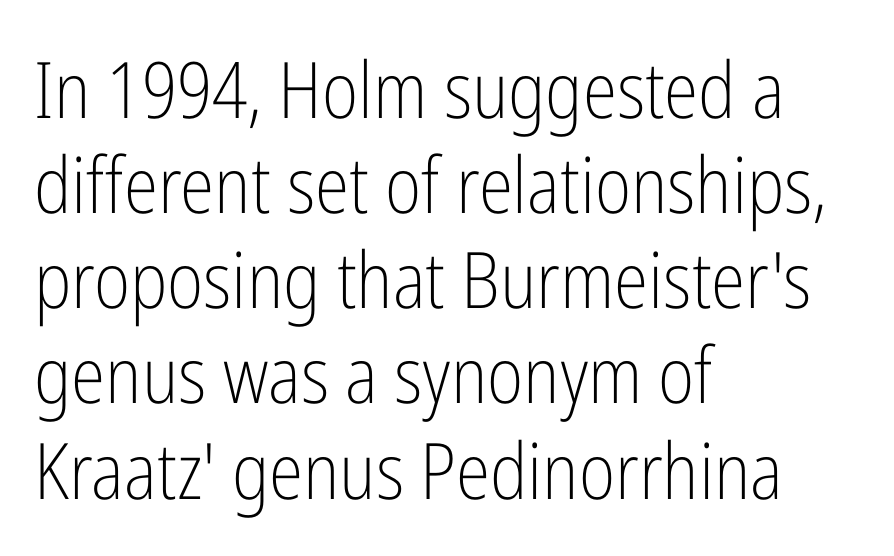
A typesetter would mark this as roman, not italic. Typographically, this falls in the sans-serif category. Character widths vary here, with narrow letters taking less room than wide ones. Summary of weight: not heavy and not bold. Tracking value appears to be zero — textbook default spacing.
